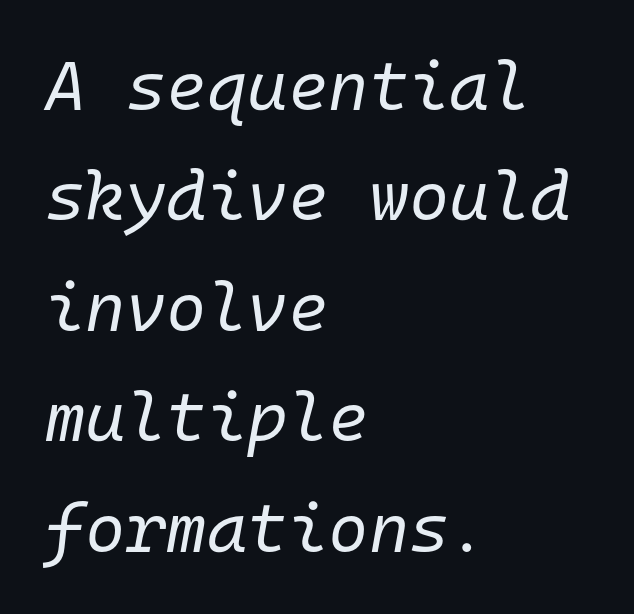
The image shows 69 px regular-weight type, italic (leaning right), monospaced; set left-aligned, normal line spacing (1.6x), normal letter spacing, not underlined; low stroke contrast and a medium x-height.
